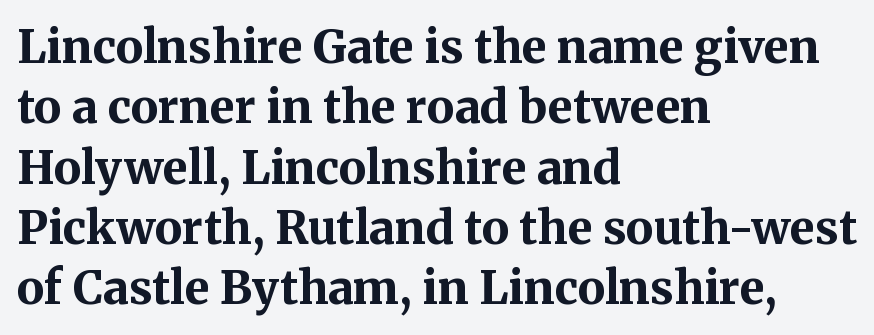
Q: Is the text bold? A: Yes.
Q: Is the text italic (slanted)? A: No, it is upright.
Q: Is the typeface a serif or a sans-serif typeface? A: Serif.
Q: Is the text underlined? A: No.
Q: How is the paragraph aligned? A: Left-aligned.
Q: Is the spacing between letters normal or unusually wide? A: Normal.
Q: Is the spacing between lines tight, normal or loose? A: Normal.
Q: Width (condensed, normal, or wide)? A: Normal.
Q: Stroke contrast? A: Medium.
Q: x-height? A: Medium.
Q: Monospaced? A: No.
